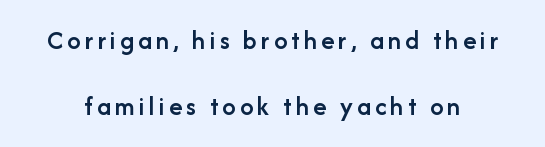
Q: Is the text bold? A: Semi-bold.
Q: Is the text italic (slanted)? A: No, it is upright.
Q: Is the text underlined? A: No.
Q: Is the spacing between lines tight, normal or loose? A: Loose.
